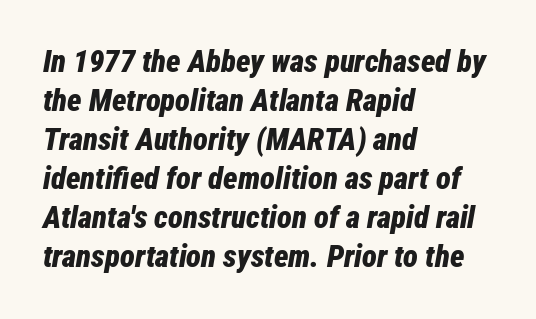
Q: Is the text bold? A: Yes.
Q: Is the text italic (slanted)? A: Yes, it leans right by about 12 degrees.
Q: Is the text underlined? A: No.
Q: How is the paragraph aligned? A: Left-aligned.
Q: Is the spacing between letters normal or unusually wide? A: Normal.
Q: Is the spacing between lines tight, normal or loose? A: Normal.
Q: Width (condensed, normal, or wide)? A: Condensed.
Q: Stroke contrast? A: Low.
Q: x-height? A: Medium.
Q: Monospaced? A: No.
